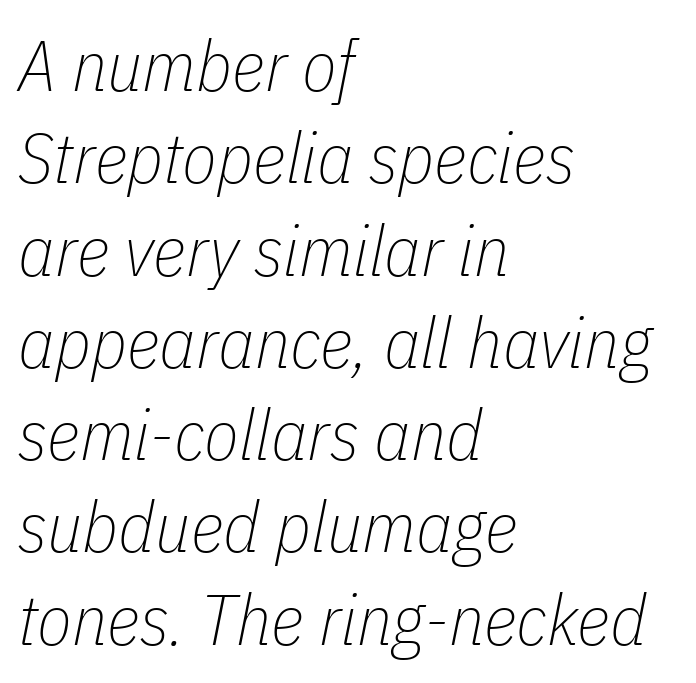
Posture: slanted. Is this a fixed-width face? No — the glyphs have proportional, varying widths. On a weight scale, this lands at 450 or below. Horizontal alignment here is leftward, the default for most running prose. The rendering uses a moderate line-height, typical for paragraphs. Characters follow at the spacing the type designer built in.
